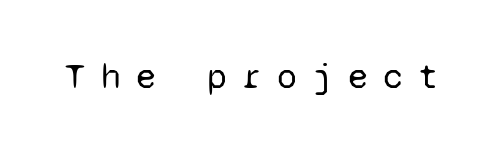
Q: Is the text bold? A: No.
Q: Is the text italic (slanted)? A: No, it is upright.
Q: Is the typeface a serif or a sans-serif typeface? A: Sans-serif.
Q: Is the text underlined? A: No.
Q: Is the spacing between letters normal or unusually wide? A: Unusually wide.
Q: Width (condensed, normal, or wide)? A: Normal.
Q: Stroke contrast? A: Low.
Q: x-height? A: Medium.
Q: Monospaced? A: Yes.
